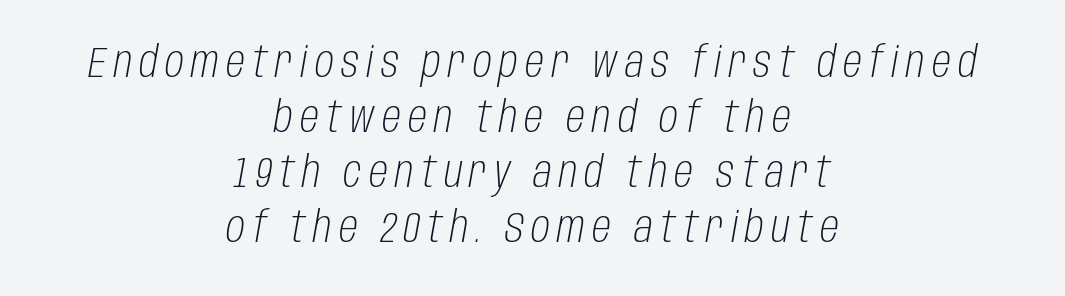
Ink coverage per letter is moderate at most. A typesetter would call this proportional, since set widths differ per character. Honestly, the row spacing looks completely unremarkable. The font's italic variant was chosen for this text. Visually the block forms a symmetrical silhouette, jagged on both flanks. The foot of each line stays bare and open.
